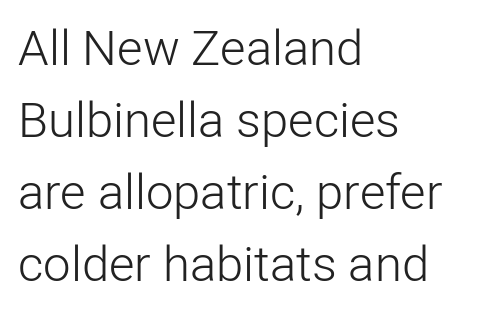
{"serif": "no", "italic": "no", "bold": "no", "weight": "light", "width": "normal", "stroke_contrast": "low", "x_height": "medium", "monospaced": "no", "underline": "no", "align": "left", "line_spacing": "normal", "line_spacing_ratio": 1.47, "letter_spacing": "normal", "letter_spacing_em": 0.0, "glyph_px": 49}
